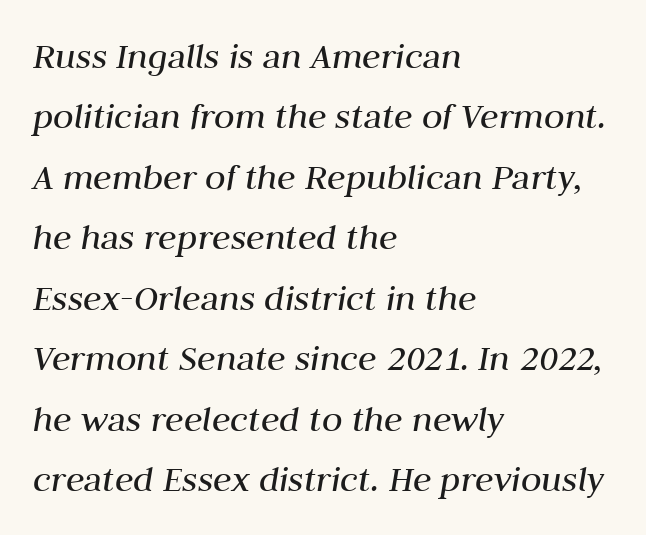
Q: Is the text bold? A: No.
Q: Is the text italic (slanted)? A: Yes, it leans right by about 10 degrees.
Q: Is the text underlined? A: No.
Q: How is the paragraph aligned? A: Left-aligned.
Q: Is the spacing between letters normal or unusually wide? A: Normal.
Q: Is the spacing between lines tight, normal or loose? A: Normal.
Q: Width (condensed, normal, or wide)? A: Normal.
Q: Stroke contrast? A: Medium.
Q: x-height? A: Medium.
Q: Monospaced? A: No.
